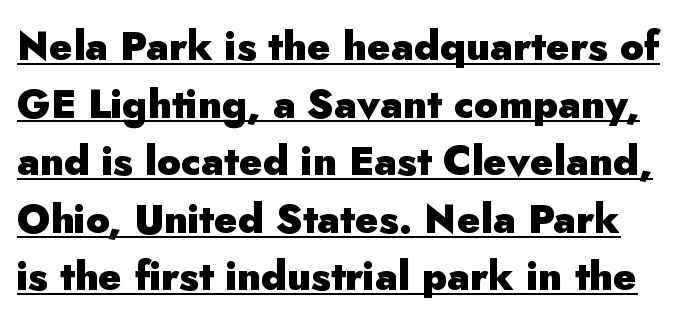
Q: Is the text bold? A: Yes.
Q: Is the text italic (slanted)? A: No, it is upright.
Q: Is the typeface a serif or a sans-serif typeface? A: Sans-serif.
Q: Is the text underlined? A: Yes.
Q: Is the spacing between letters normal or unusually wide? A: Normal.
Q: Is the spacing between lines tight, normal or loose? A: Normal.
Q: Width (condensed, normal, or wide)? A: Normal.
Q: Stroke contrast? A: Low.
Q: x-height? A: Small.
Q: Monospaced? A: No.
